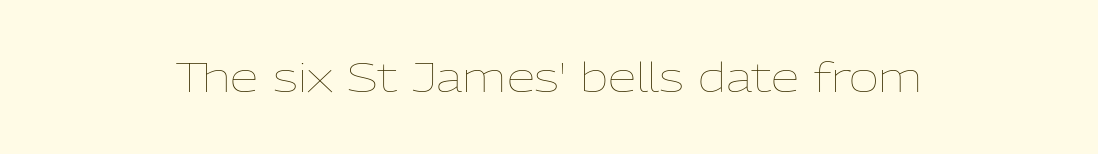
Note the varied advance widths — an 'i' is clearly narrower than an 'm'. No extra ink here — the face is not bold. This rendering leaves character spacing at its baseline value. Italic: no, the glyphs are upright roman. Bare-footed words on every line.
